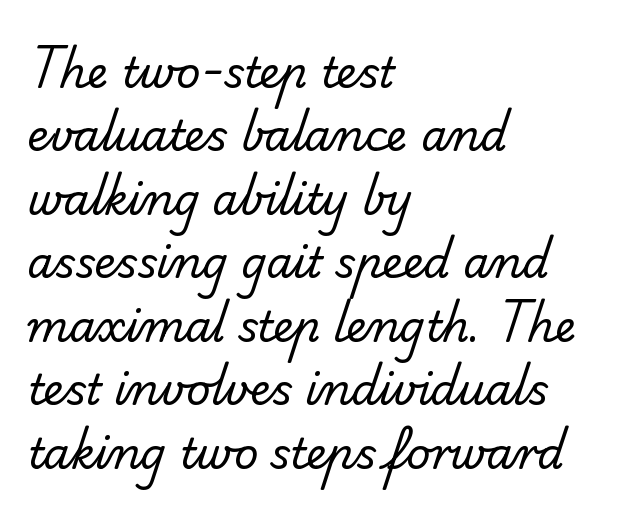
{"serif": "no", "bold": "no", "weight": "regular", "width": "normal", "stroke_contrast": "low", "x_height": "small", "monospaced": "no", "underline": "no", "align": "left", "line_spacing": "normal", "line_spacing_ratio": 1.51, "letter_spacing": "normal", "letter_spacing_em": 0.0, "glyph_px": 42}
